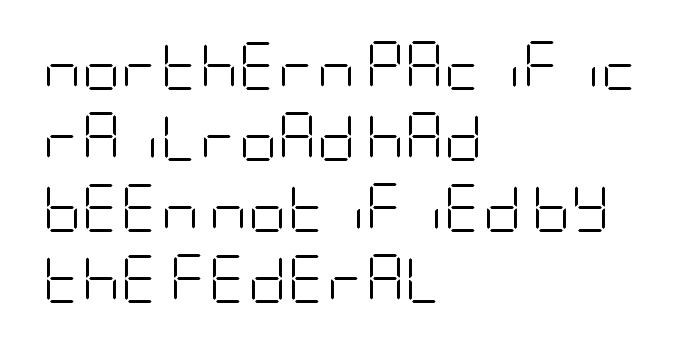
{"serif": "no", "italic": "no", "bold": "no", "weight": "light", "width": "condensed", "stroke_contrast": "low", "x_height": "large", "underline": "no", "align": "left", "line_spacing": "normal", "line_spacing_ratio": 1.48, "letter_spacing": "normal", "letter_spacing_em": 0.0, "glyph_px": 48}
